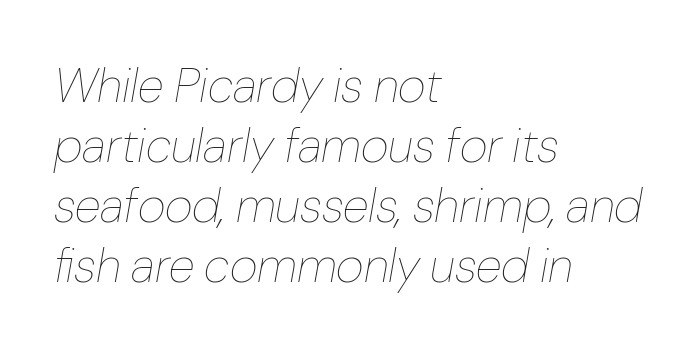
Counters stay open thanks to moderate or lighter strokes. Just letters on the line, the space beneath them empty. It's the slanting kind of type. Spacing verdict: proportional, widths tailored to each character. How would I describe the line gaps? Plain and ordinary.
